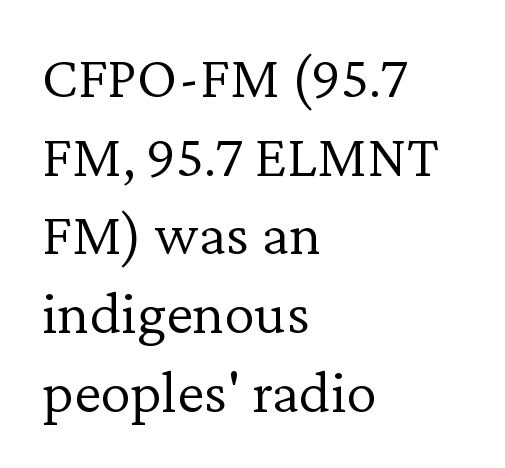
The image shows 61 px light serif type, upright; set left-aligned, normal line spacing (1.29x), normal letter spacing, not underlined; low stroke contrast and a medium x-height.
